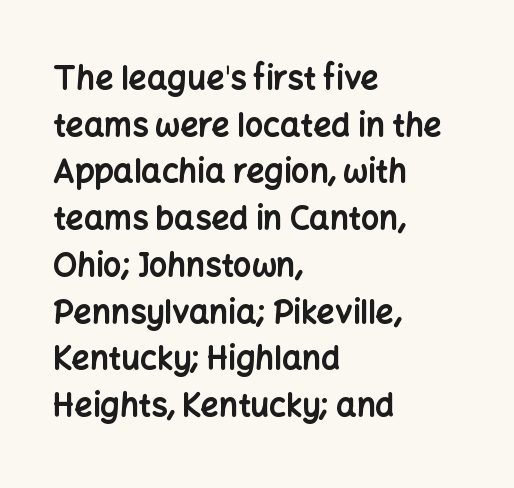
Q: Is the text bold? A: Yes.
Q: Is the text italic (slanted)? A: No, it is upright.
Q: Is the typeface a serif or a sans-serif typeface? A: Sans-serif.
Q: Is the text underlined? A: No.
Q: How is the paragraph aligned? A: Left-aligned.
Q: Is the spacing between letters normal or unusually wide? A: Normal.
Q: Is the spacing between lines tight, normal or loose? A: Normal.
Q: Width (condensed, normal, or wide)? A: Normal.
Q: Stroke contrast? A: Low.
Q: x-height? A: Medium.
Q: Monospaced? A: No.
